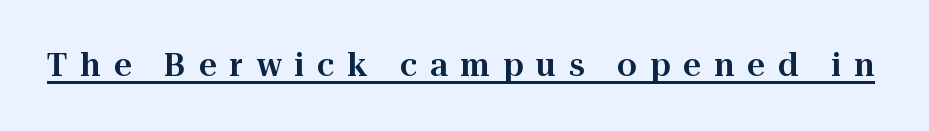
{"serif": "yes", "italic": "no", "width": "normal", "stroke_contrast": "high", "x_height": "medium", "monospaced": "no", "underline": "yes", "letter_spacing": "wide", "letter_spacing_em": 0.42, "glyph_px": 31}
